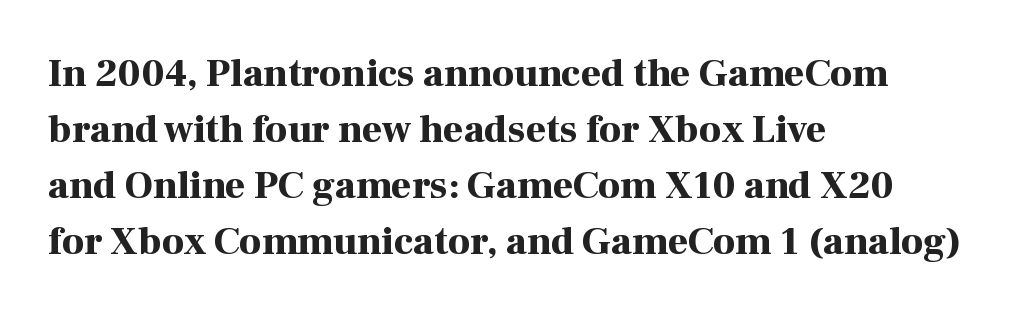
The baseline area is clear. Do the characters align in a grid? No, the font is proportional. The type family on display is of the serif kind. Rows of type keep a routine distance in the vertical direction. Line beginnings align vertically; line endings do not. Tracking here is standard; glyphs follow each other at the usual distance.
